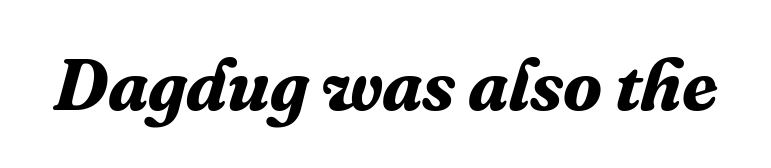
The image shows 72 px bold serif type, italic (leaning right); set normal letter spacing, not underlined; medium stroke contrast and a medium x-height.
